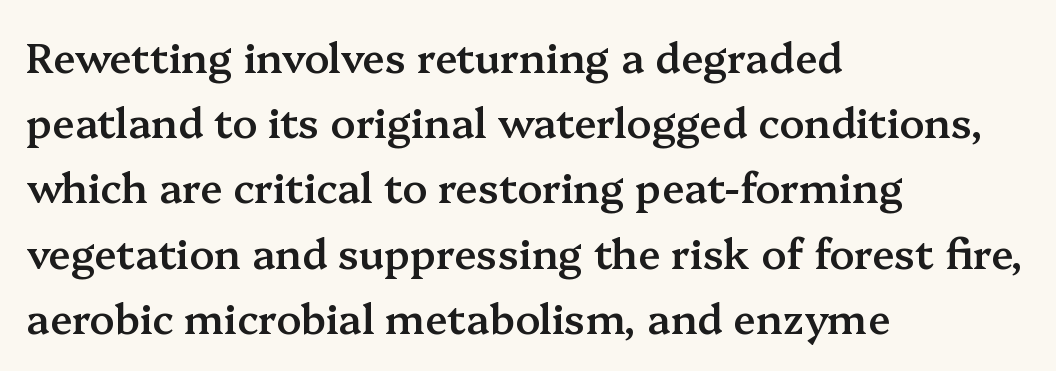
The type sits square on the baseline with zero lean. Just letters on the line, the space beneath them empty. Between one letter and the next there's only the usual sliver of space. Every letter is mildly thick-stroked: semibold rather than bold. Typographically, this falls in the serif category.
